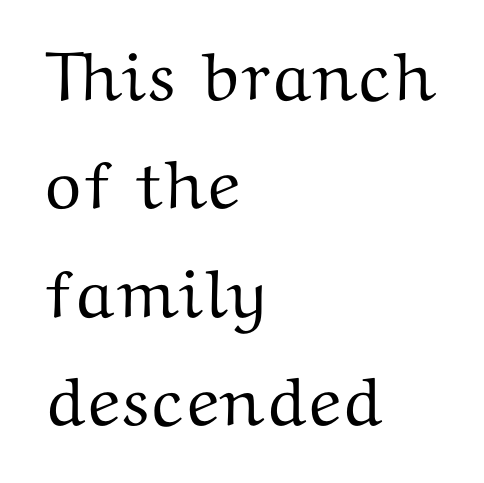
Q: Is the text italic (slanted)? A: No, it is upright.
Q: Is the typeface a serif or a sans-serif typeface? A: Serif.
Q: Is the text underlined? A: No.
Q: How is the paragraph aligned? A: Left-aligned.
Q: Is the spacing between letters normal or unusually wide? A: Normal.
Q: Is the spacing between lines tight, normal or loose? A: Normal.
Q: Width (condensed, normal, or wide)? A: Wide.
Q: Stroke contrast? A: Medium.
Q: x-height? A: Medium.
Q: Monospaced? A: No.
